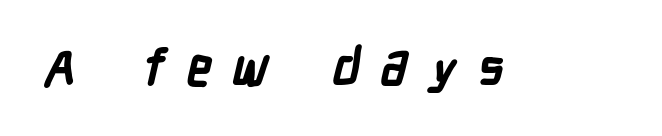
{"serif": "no", "bold": "yes", "weight": "semibold", "width": "condensed", "stroke_contrast": "low", "x_height": "medium", "monospaced": "no", "underline": "no", "letter_spacing": "wide", "letter_spacing_em": 0.4, "glyph_px": 51}
